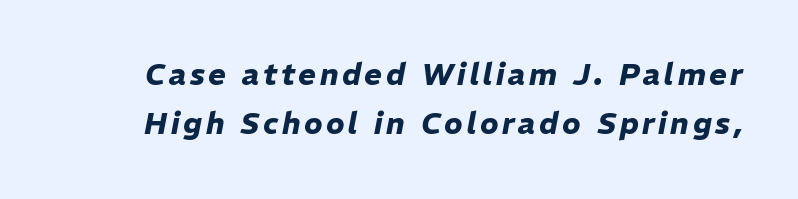
{"italic": "yes", "lean": "right", "slant_degrees": 11, "bold": "yes", "weight": "heavy", "width": "normal", "stroke_contrast": "low", "x_height": "medium", "monospaced": "no", "underline": "no", "line_spacing": "normal", "line_spacing_ratio": 1.65, "glyph_px": 30}
